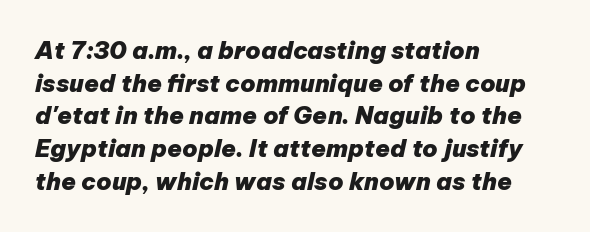
{"italic": "yes", "lean": "right", "slant_degrees": 12, "bold": "yes", "underline": "no", "align": "left", "line_spacing": "normal", "line_spacing_ratio": 1.36, "letter_spacing": "normal", "letter_spacing_em": 0.0, "glyph_px": 24}
